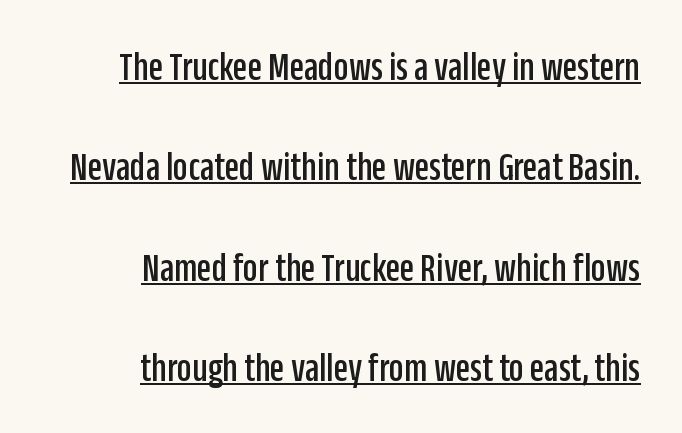
The image shows 42 px condensed sans-serif type, upright; set right-aligned, loose line spacing (2.39x), normal letter spacing, underlined; low stroke contrast and a large x-height.
